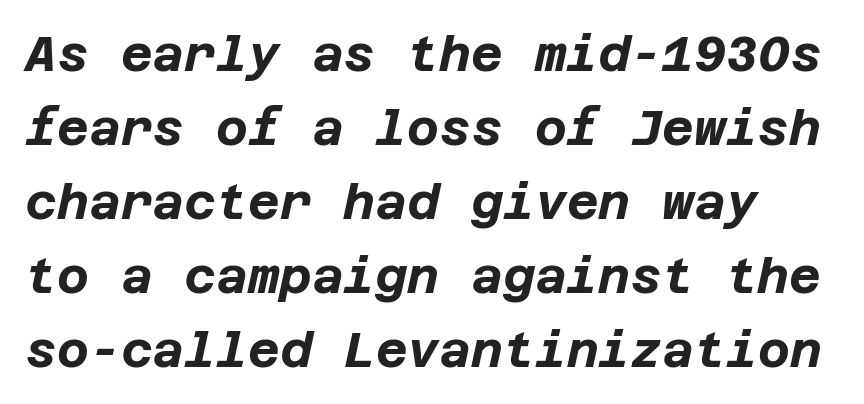
{"italic": "yes", "lean": "right", "slant_degrees": 12, "bold": "yes", "weight": "bold", "width": "normal", "stroke_contrast": "low", "x_height": "large", "underline": "no", "line_spacing": "normal", "line_spacing_ratio": 1.51, "letter_spacing": "normal", "letter_spacing_em": 0.0, "glyph_px": 49}
